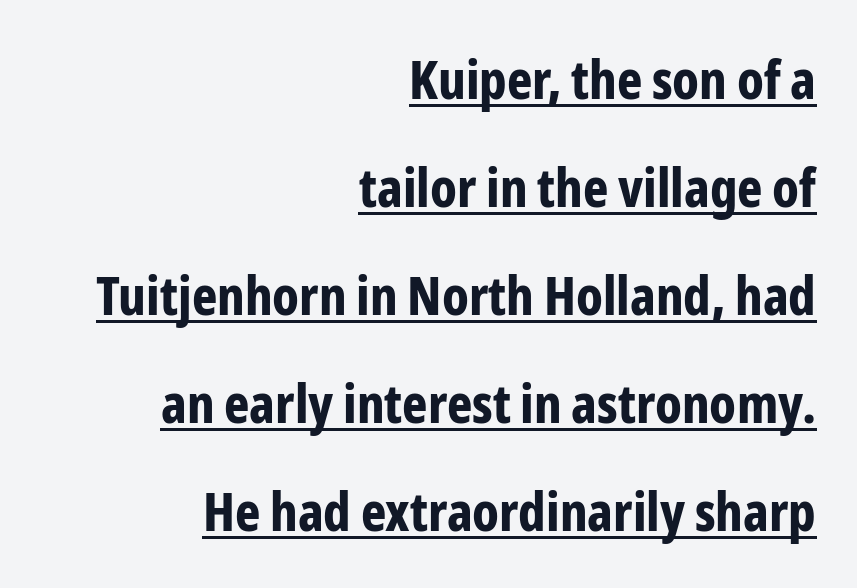
There is no visible air inserted between adjacent glyphs. Quick note: not italic, upright. This block would shrink considerably if given ordinary leading; it's expanded now. How heavy is the stroke? Heavy — this is a bold. Students, observe the line beneath the letters — that is underlining. Caption: multi-line text, flush right, ragged left.
